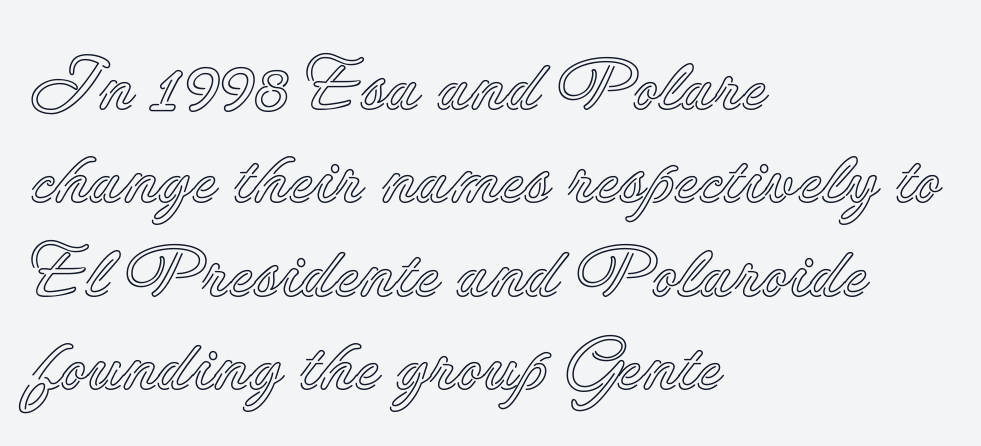
{"width": "normal", "x_height": "small", "monospaced": "no", "underline": "no", "align": "left", "line_spacing": "normal", "line_spacing_ratio": 1.28, "letter_spacing": "normal", "letter_spacing_em": 0.0, "glyph_px": 73}
